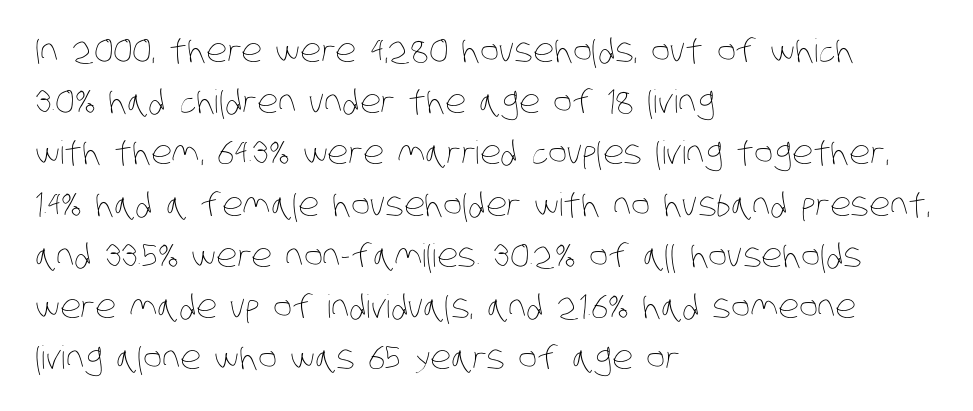
Q: Is the text bold? A: No.
Q: Is the text underlined? A: No.
Q: How is the paragraph aligned? A: Left-aligned.
Q: Is the spacing between letters normal or unusually wide? A: Normal.
Q: Is the spacing between lines tight, normal or loose? A: Normal.
Q: Width (condensed, normal, or wide)? A: Condensed.
Q: Stroke contrast? A: Low.
Q: x-height? A: Large.
Q: Monospaced? A: No.
